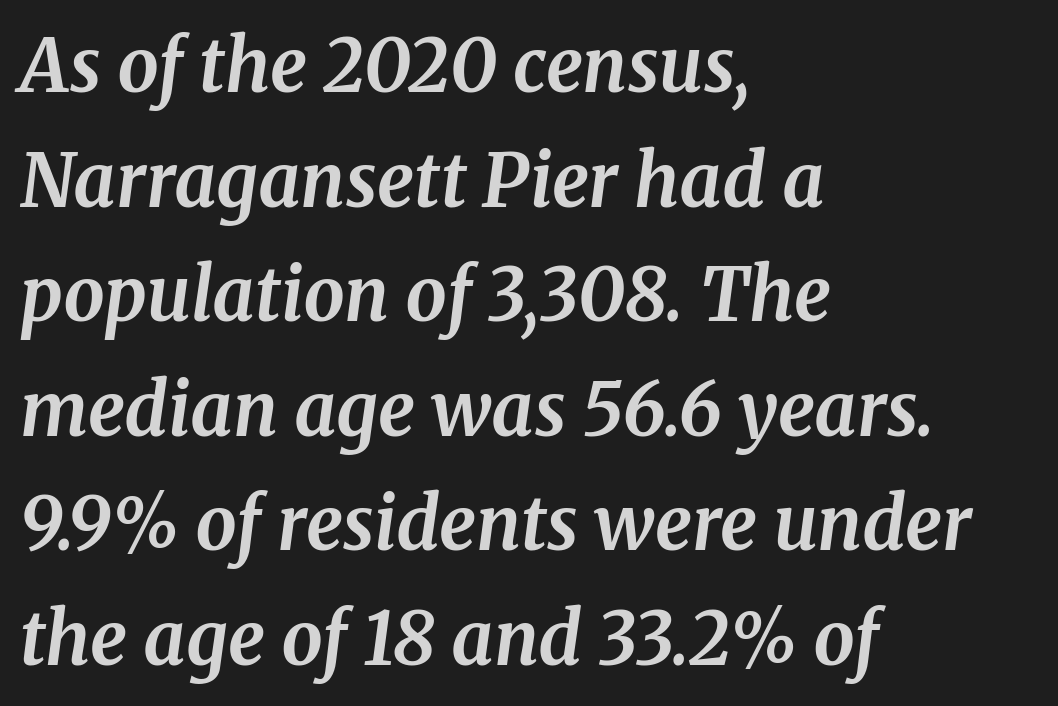
The image shows 73 px bold serif type, italic (leaning right); set left-aligned, normal line spacing (1.57x), normal letter spacing, not underlined; medium stroke contrast and a medium x-height.
